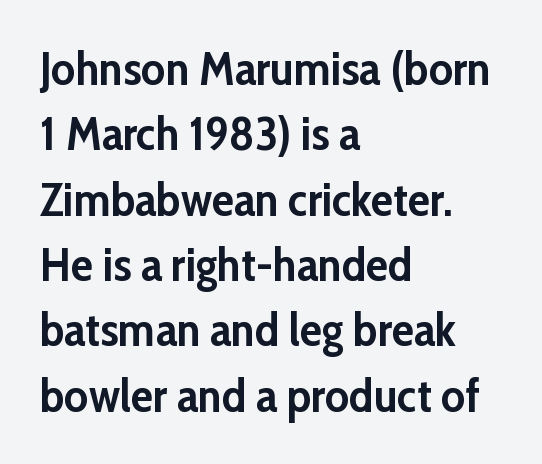
Q: Is the text bold? A: Yes.
Q: Is the text italic (slanted)? A: No, it is upright.
Q: Is the typeface a serif or a sans-serif typeface? A: Sans-serif.
Q: Is the text underlined? A: No.
Q: How is the paragraph aligned? A: Left-aligned.
Q: Is the spacing between letters normal or unusually wide? A: Normal.
Q: Is the spacing between lines tight, normal or loose? A: Normal.
Q: Width (condensed, normal, or wide)? A: Normal.
Q: Stroke contrast? A: Low.
Q: x-height? A: Medium.
Q: Monospaced? A: No.
